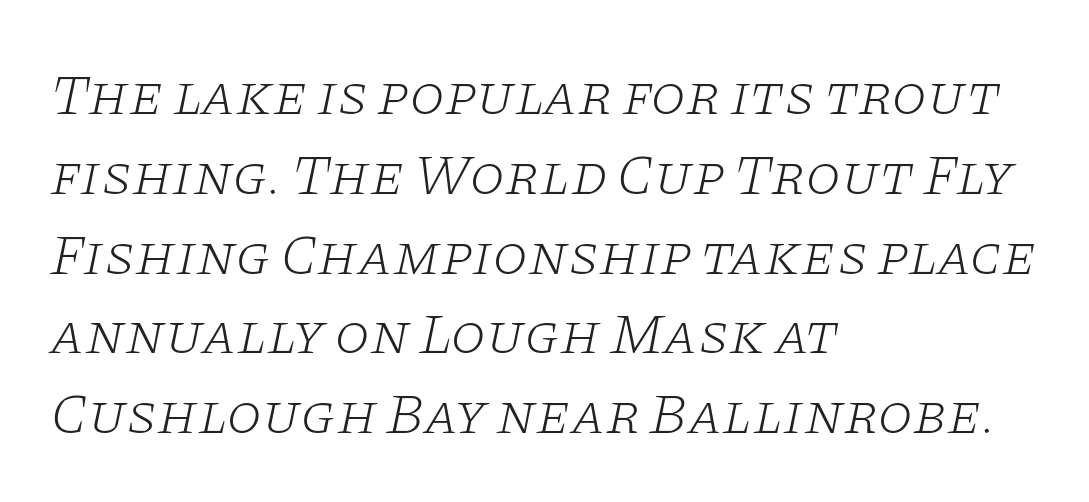
{"serif": "yes", "italic": "yes", "lean": "right", "slant_degrees": 11, "bold": "no", "weight": "light", "width": "wide", "stroke_contrast": "low", "x_height": "large", "monospaced": "no", "underline": "no", "align": "left", "line_spacing": "normal", "line_spacing_ratio": 1.4, "letter_spacing": "normal", "letter_spacing_em": 0.0, "glyph_px": 57}
